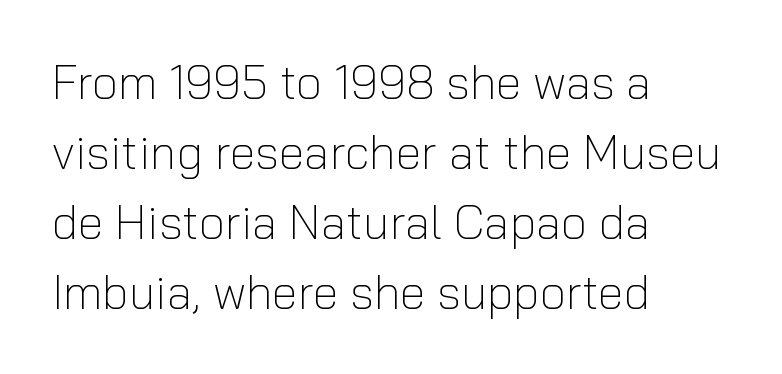
Regarding leading, the lines here are spaced in the standard way. Letterform terminals end flat and unadorned throughout the passage. Every character sits straight up, as roman type does. The rendering uses natural spacing where letterforms have individual widths.
